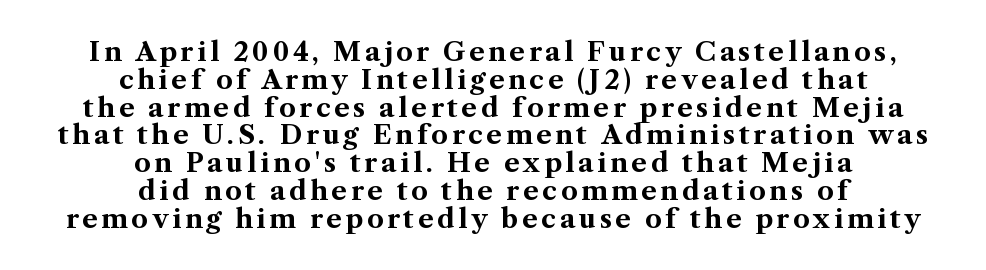
Q: Is the text bold? A: Yes.
Q: Is the text italic (slanted)? A: No, it is upright.
Q: Is the text underlined? A: No.
Q: How is the paragraph aligned? A: Centered.
Q: Is the spacing between lines tight, normal or loose? A: Tight.
